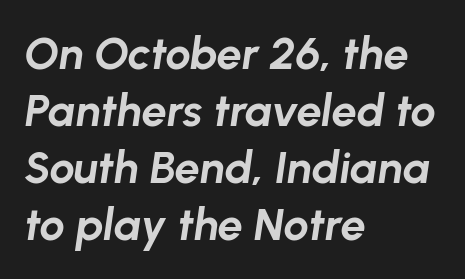
The image shows 45 px bold type, italic (leaning right); set left-aligned, normal line spacing (1.27x), normal letter spacing, not underlined; low stroke contrast and a medium x-height.
